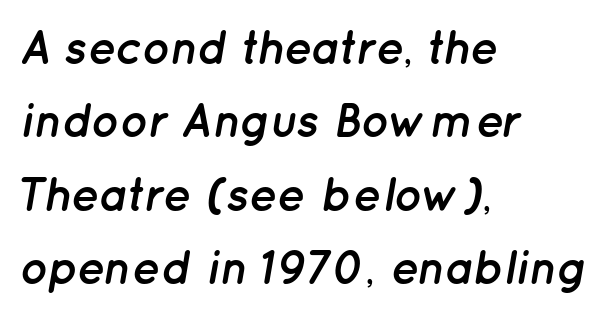
Q: Is the text bold? A: Yes.
Q: Is the text italic (slanted)? A: Yes, it leans right by about 12 degrees.
Q: Is the text underlined? A: No.
Q: How is the paragraph aligned? A: Left-aligned.
Q: Is the spacing between letters normal or unusually wide? A: Normal.
Q: Is the spacing between lines tight, normal or loose? A: Normal.
Q: Width (condensed, normal, or wide)? A: Normal.
Q: Stroke contrast? A: Low.
Q: x-height? A: Medium.
Q: Monospaced? A: No.
